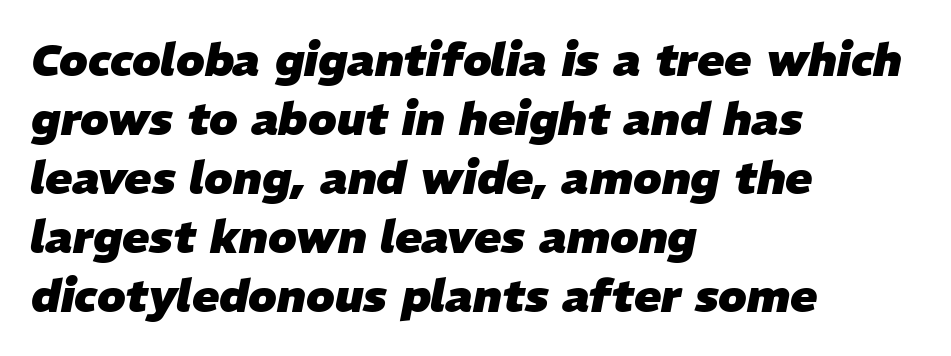
The image shows 45 px heavy type, italic (leaning right); set left-aligned, normal line spacing (1.31x), normal letter spacing, not underlined; low stroke contrast and a medium x-height.
